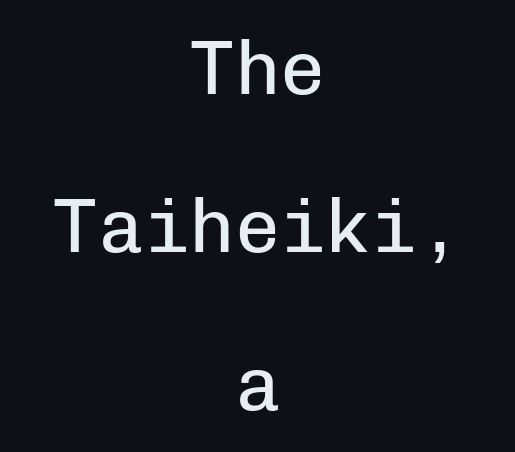
Q: Is the text bold? A: No.
Q: Is the text italic (slanted)? A: No, it is upright.
Q: Is the typeface a serif or a sans-serif typeface? A: Sans-serif.
Q: Is the text underlined? A: No.
Q: How is the paragraph aligned? A: Centered.
Q: Is the spacing between letters normal or unusually wide? A: Normal.
Q: Is the spacing between lines tight, normal or loose? A: Loose.
Q: Width (condensed, normal, or wide)? A: Normal.
Q: Stroke contrast? A: Low.
Q: x-height? A: Medium.
Q: Monospaced? A: Yes.
